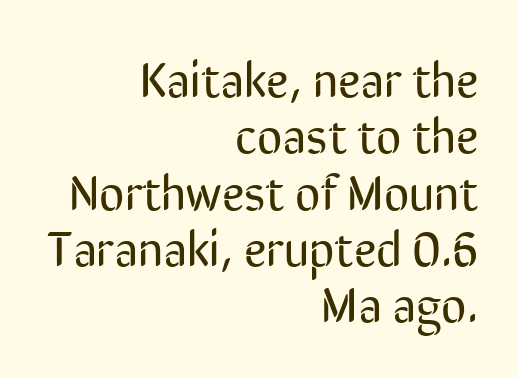
Q: Is the text bold? A: No.
Q: Is the text italic (slanted)? A: No, it is upright.
Q: Is the typeface a serif or a sans-serif typeface? A: Sans-serif.
Q: Is the text underlined? A: No.
Q: How is the paragraph aligned? A: Right-aligned.
Q: Is the spacing between letters normal or unusually wide? A: Normal.
Q: Is the spacing between lines tight, normal or loose? A: Tight.
Q: Width (condensed, normal, or wide)? A: Condensed.
Q: Stroke contrast? A: Low.
Q: x-height? A: Medium.
Q: Monospaced? A: No.
